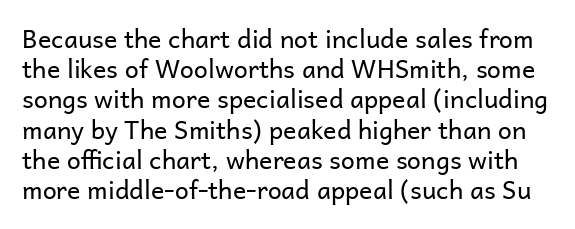
{"italic": "no", "bold": "no", "underline": "no", "line_spacing_ratio": 1.21, "letter_spacing": "normal", "letter_spacing_em": 0.0, "glyph_px": 25}
